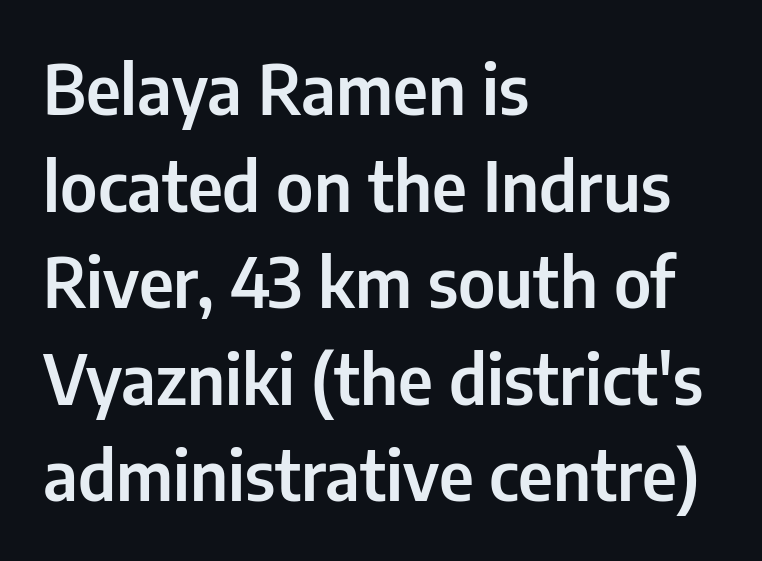
{"serif": "no", "italic": "no", "width": "condensed", "stroke_contrast": "low", "x_height": "medium", "monospaced": "no", "underline": "no", "align": "left", "line_spacing": "normal", "line_spacing_ratio": 1.4, "letter_spacing": "normal", "letter_spacing_em": 0.0, "glyph_px": 69}
